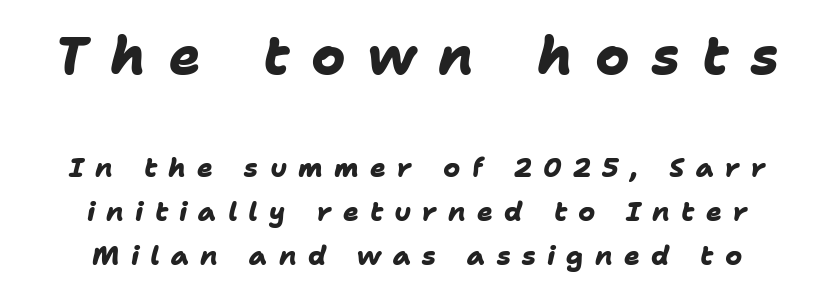
The image shows 52 px heavy sans-serif type; set centered, normal line spacing (1.7x), unusually wide letter spacing (+0.43 em), not underlined; the first (top) block is 2.0x larger; low stroke contrast and a medium x-height.
